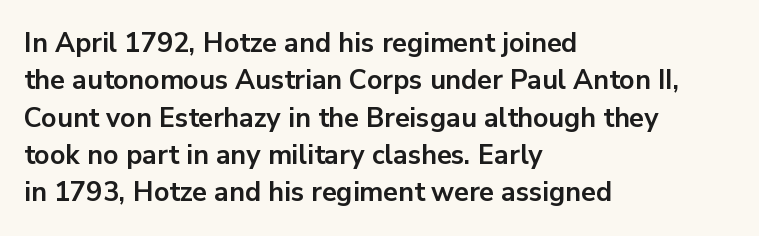
The image shows 27 px bold type, upright; set left-aligned, normal line spacing (1.38x), normal letter spacing, not underlined.
